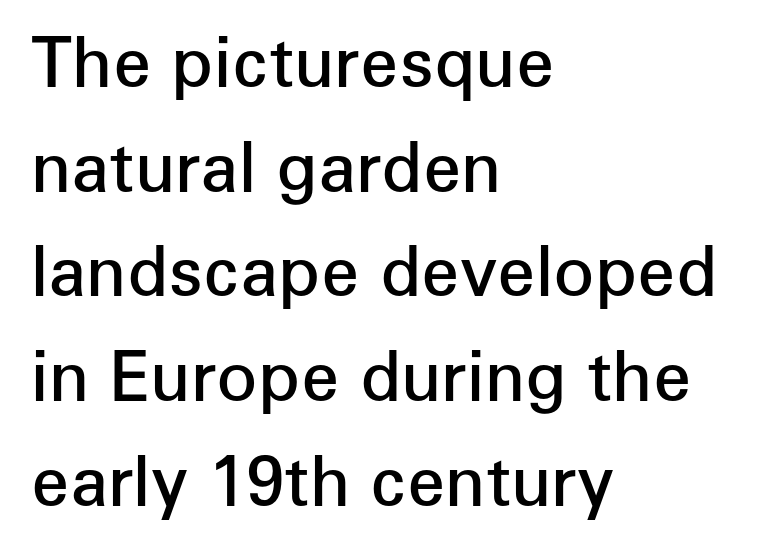
{"serif": "no", "italic": "no", "bold": "semi", "weight": "semibold", "width": "normal", "stroke_contrast": "low", "x_height": "medium", "monospaced": "no", "underline": "no", "align": "left", "line_spacing": "normal", "line_spacing_ratio": 1.54, "letter_spacing": "normal", "letter_spacing_em": 0.0, "glyph_px": 68}
